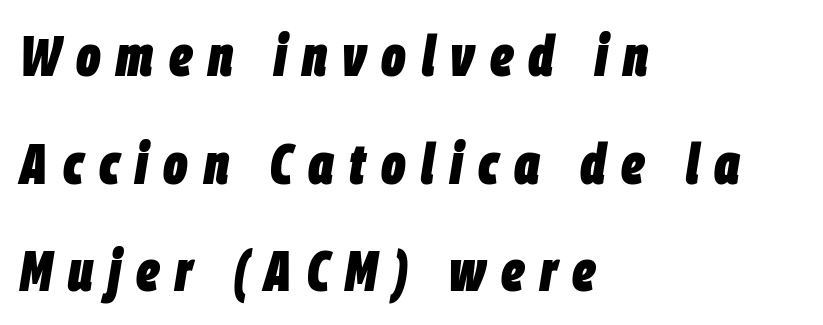
The image shows 57 px heavy, condensed type, italic (leaning right); set left-aligned, line spacing 1.89x, unusually wide letter spacing (+0.27 em), not underlined; low stroke contrast and a large x-height.
